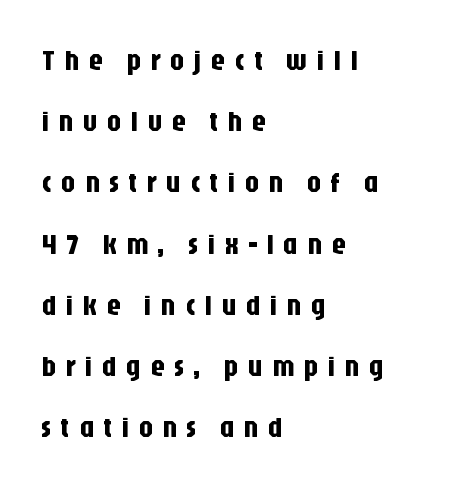
Horizontally, the lines are justified to the leading edge only. Tall strokes in this sample are plumb rather than angled. Typographically, this falls in the sans-serif category. Does the leading feel generous? Absolutely, it's lavish. Words appear elongated and porous because spacing is wide.
